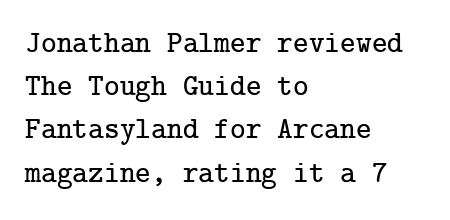
Q: Is the text italic (slanted)? A: No, it is upright.
Q: Is the typeface a serif or a sans-serif typeface? A: Serif.
Q: Is the text underlined? A: No.
Q: How is the paragraph aligned? A: Left-aligned.
Q: Is the spacing between letters normal or unusually wide? A: Normal.
Q: Is the spacing between lines tight, normal or loose? A: Normal.
Q: Width (condensed, normal, or wide)? A: Normal.
Q: Stroke contrast? A: Low.
Q: x-height? A: Medium.
